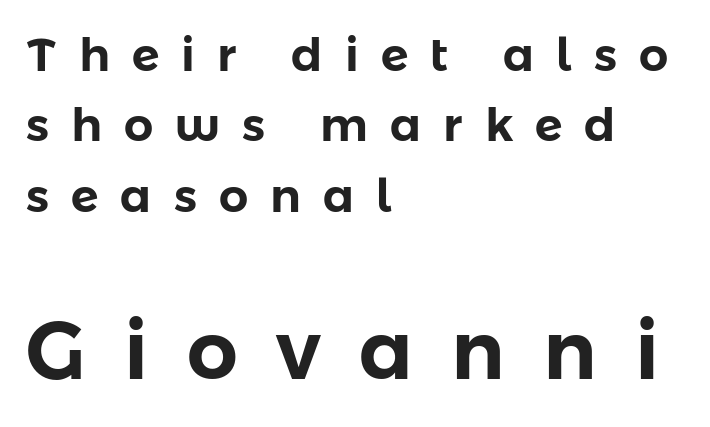
Q: Is the text italic (slanted)? A: No, it is upright.
Q: Is the typeface a serif or a sans-serif typeface? A: Sans-serif.
Q: Is the text underlined? A: No.
Q: How is the paragraph aligned? A: Left-aligned.
Q: Is the spacing between letters normal or unusually wide? A: Unusually wide.
Q: Is the spacing between lines tight, normal or loose? A: Normal.
Q: Which block of text is set in a larger size, the first (top) or the second (bottom)? A: The second (bottom) one.
Q: Width (condensed, normal, or wide)? A: Normal.
Q: Stroke contrast? A: Low.
Q: x-height? A: Medium.
Q: Monospaced? A: No.
